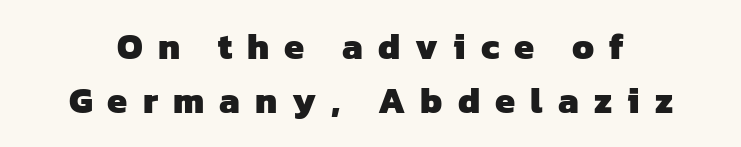
Q: Is the text bold? A: Yes.
Q: Is the typeface a serif or a sans-serif typeface? A: Sans-serif.
Q: Is the text underlined? A: No.
Q: Is the spacing between letters normal or unusually wide? A: Unusually wide.
Q: Is the spacing between lines tight, normal or loose? A: Normal.
Q: Width (condensed, normal, or wide)? A: Normal.
Q: Stroke contrast? A: Low.
Q: x-height? A: Medium.
Q: Monospaced? A: No.
